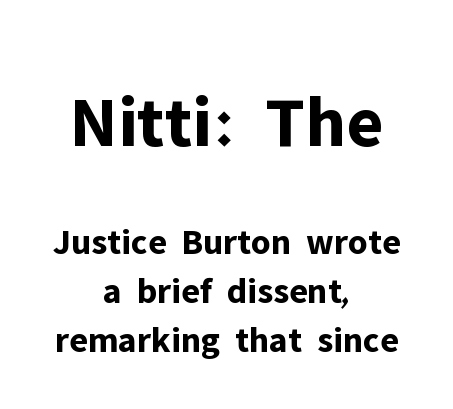
Just letters on the line, the space beneath them empty. You can tell it's not italic because the verticals are truly vertical. These two chunks differ in scale, with the top chunk taking the larger measure. The passage shown stacks its lines at a standard gap. Weight: bold.
